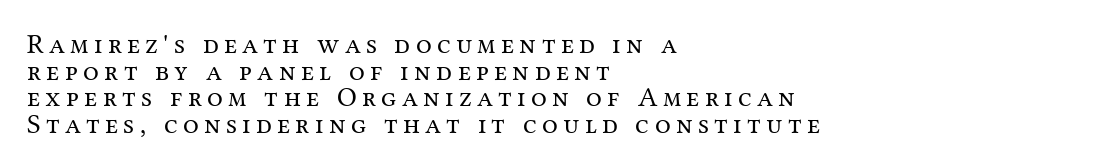
{"serif": "yes", "italic": "no", "bold": "no", "weight": "regular", "width": "normal", "stroke_contrast": "medium", "x_height": "medium", "monospaced": "no", "underline": "no", "align": "left", "line_spacing": "tight", "line_spacing_ratio": 0.95, "glyph_px": 28}
